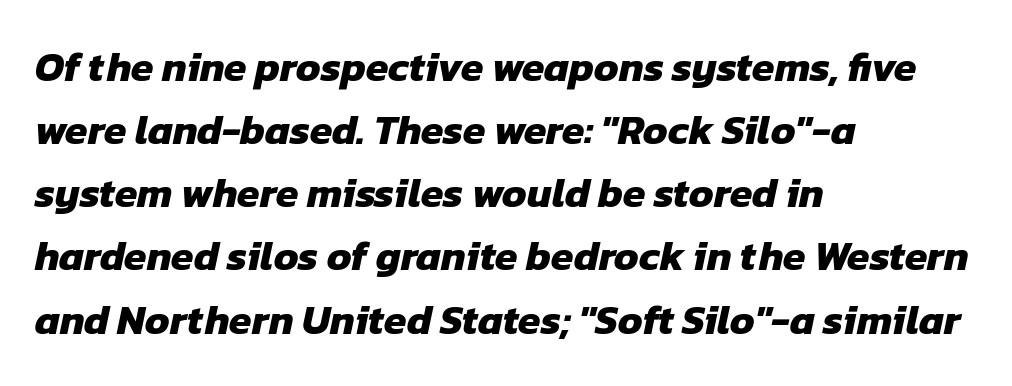
Check the space under the baseline: it is left empty. In terms of weight, the rendering is a true, heavy bold. Is this a fixed-width face? No — the glyphs have proportional, varying widths. Is the letter spacing exaggerated? No — it looks like the ordinary default. Does the copy run flush right? No — it runs flush left.
